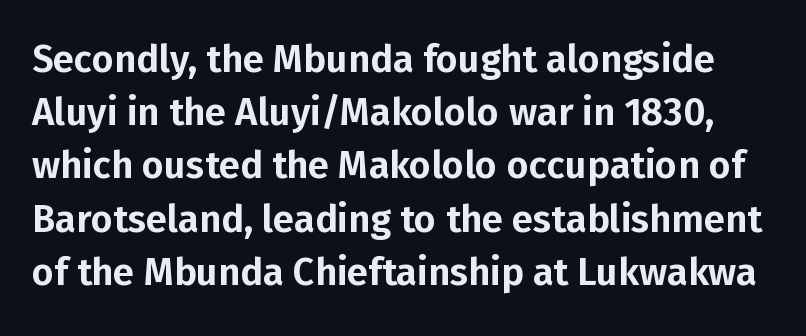
The image shows 38 px sans-serif type, upright; set normal line spacing (1.4x), normal letter spacing, not underlined; low stroke contrast and a medium x-height.
